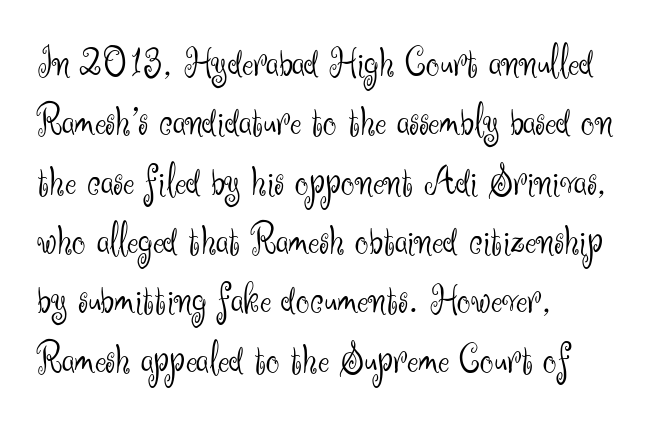
The image shows 43 px light sans-serif type, upright; set left-aligned, normal line spacing (1.38x), normal letter spacing, not underlined; medium stroke contrast and a small x-height.
